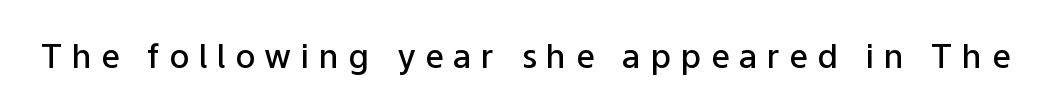
The face used here is a semibold: visibly heavier than regular, lighter than bold. The face used here is proportionally spaced, like ordinary book or web type. Just letters on the line, the space beneath them empty. Every stem runs plumb, perpendicular to the baseline. Is the letter spacing exaggerated? Yes — the characters are pushed far apart. A sans-serif font was chosen for this passage.
